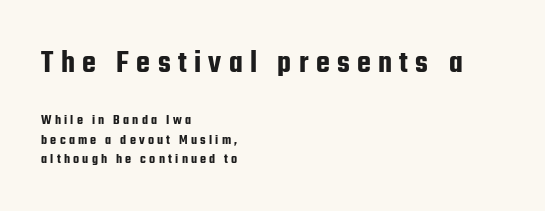
Posture: vertical. The earlier block is typeset at a bigger size than the later block. Descenders hang freely into open space. Looks like regular typesetting: each glyph gets only the width it needs. Tracking here is generous; glyphs stand well apart from one another.
